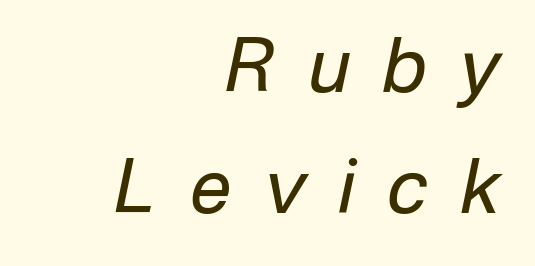
The type is letterspaced generously, with wide tracking. Beneath every word, the page is bare. Here the designer chose a conventional face with non-uniform glyph widths. All the whitespace from short lines collects on the left. Stems and bowls with no extra thickness — not bold. In terms of leading, this rendering sits right in the middle.
